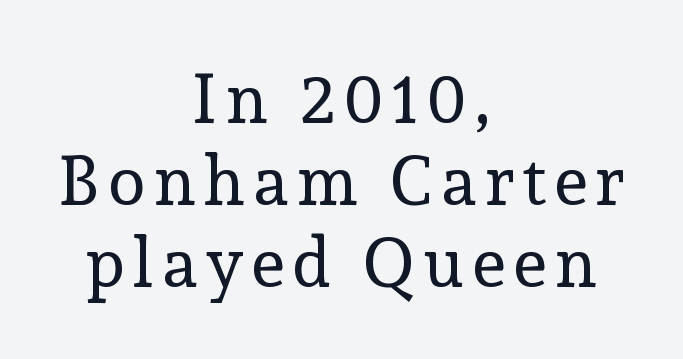
{"serif": "yes", "italic": "no", "bold": "no", "weight": "regular", "width": "normal", "x_height": "medium", "monospaced": "no", "underline": "no", "align": "center", "line_spacing_ratio": 1.19, "glyph_px": 69}
